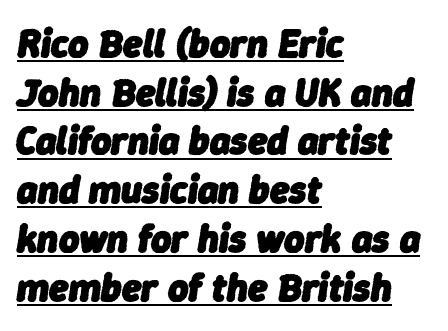
In terms of leading, this rendering sits right in the middle. Bold? Absolutely — the strokes are thick and heavy. The axis of the letterforms is tilted away from vertical. This rendering uses left alignment, leaving the right contour irregular. Do the characters align in a grid? No, the font is proportional. Honestly, the underline is the first thing you notice here.
